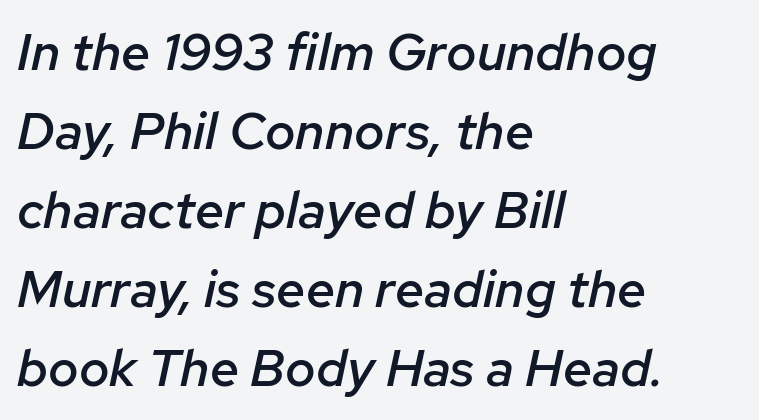
{"italic": "yes", "lean": "right", "slant_degrees": 12, "bold": "semi", "weight": "semibold", "width": "normal", "stroke_contrast": "low", "x_height": "medium", "monospaced": "no", "underline": "no", "align": "left", "line_spacing": "normal", "line_spacing_ratio": 1.52, "letter_spacing": "normal", "letter_spacing_em": 0.0, "glyph_px": 52}
